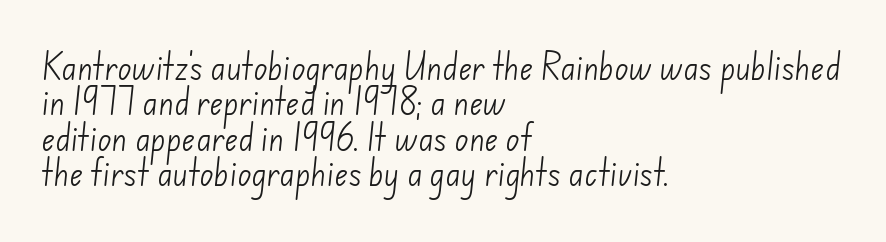
A typesetter would call this proportional, since set widths differ per character. Only glyphs here, with clear space below each row. The typeface has the unassuming heft of standard copy or less. No feet cap the strokes, marking this as sans-serif type.
